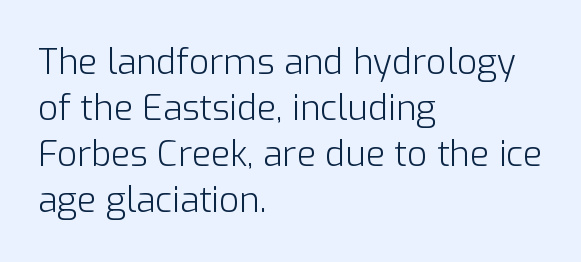
A roman cut, with each character standing at attention. The font family rendered here belongs to the sans-serif group. Here the designer chose a conventional face with non-uniform glyph widths. Honestly, there is no underline to notice here at all. Unbolded letterforms with no extra heft.
